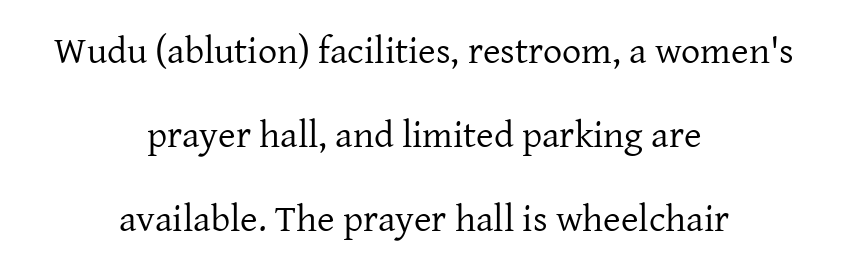
The image shows 38 px regular-weight serif type, upright; set centered, loose line spacing (2.21x), normal letter spacing, not underlined; low stroke contrast and a medium x-height.
